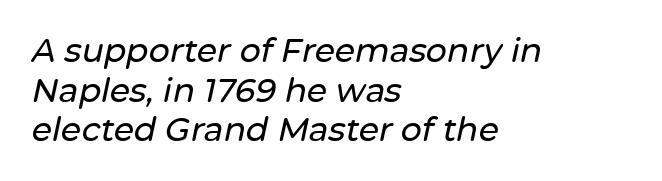
The image shows 33 px text type, italic (leaning right); set left-aligned, line spacing 1.2x, normal letter spacing, not underlined; low stroke contrast and a medium x-height.
